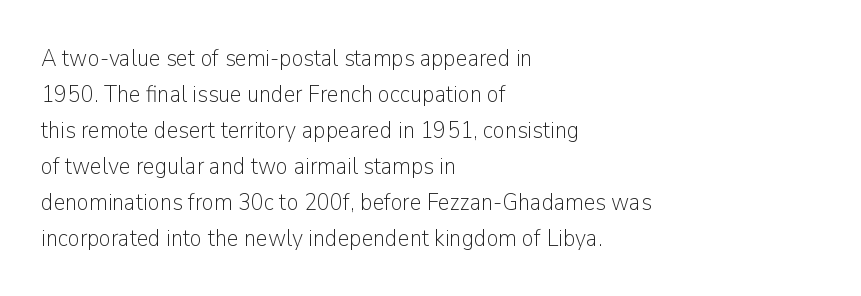
The image shows 24 px text type, upright; set left-aligned, normal line spacing (1.5x), normal letter spacing, not underlined.
